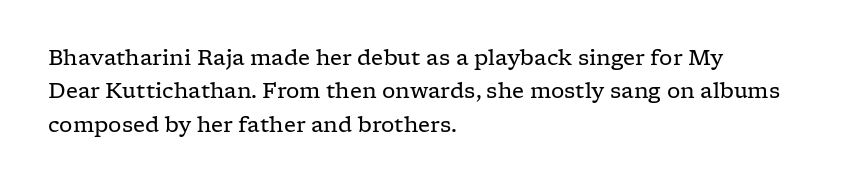
How would I describe the line gaps? Plain and ordinary. Weight: in the light-to-regular range. The type is set solid horizontally, with unmodified tracking. The lines are quadded left.
